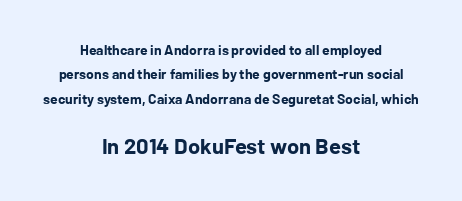
The image shows 22 px bold type, upright; set centered, line spacing 1.75x, normal letter spacing, not underlined; the second (bottom) block is 1.57x larger.
